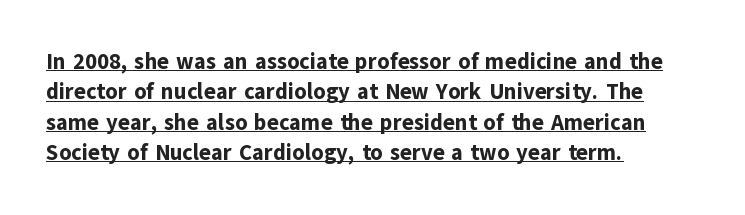
Posture: vertical. The lines in this sample share a left origin and differ only in where they stop. The sample's only ornament is a line tracing under the words. Strong, thick strokes mark this as bold type. The face used here is rendered with its standard letterfit. Does the leading feel generous? No, just average.
